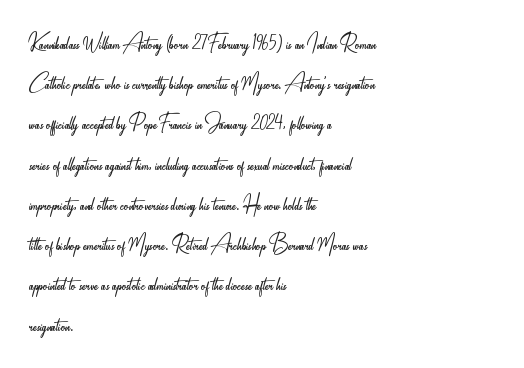
The paragraph shown leans on its left margin. Has an underline been added? It has not. The cut favours lightness, reaching ordinary text weight at its darkest.
